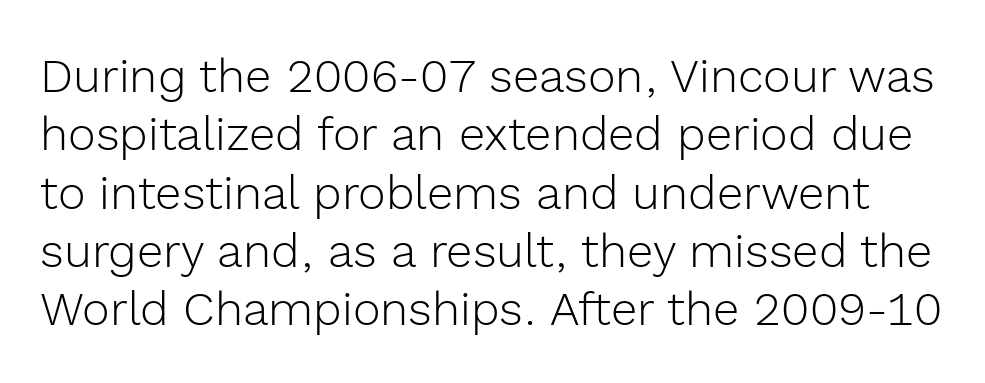
Q: Is the text bold? A: No.
Q: Is the text italic (slanted)? A: No, it is upright.
Q: Is the typeface a serif or a sans-serif typeface? A: Sans-serif.
Q: Is the text underlined? A: No.
Q: Is the spacing between letters normal or unusually wide? A: Normal.
Q: Width (condensed, normal, or wide)? A: Normal.
Q: x-height? A: Medium.
Q: Monospaced? A: No.
